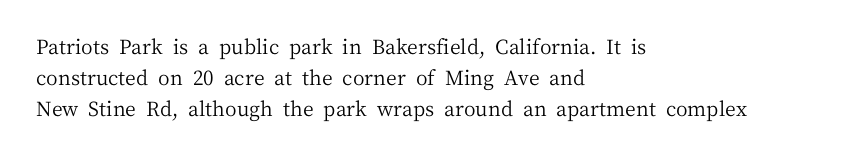
Q: Is the text bold? A: No.
Q: Is the text italic (slanted)? A: No, it is upright.
Q: Is the text underlined? A: No.
Q: How is the paragraph aligned? A: Left-aligned.
Q: Is the spacing between letters normal or unusually wide? A: Normal.
Q: Is the spacing between lines tight, normal or loose? A: Normal.
